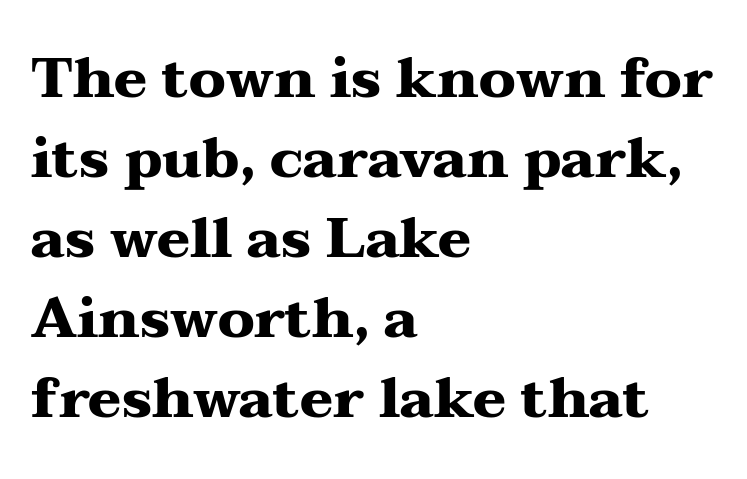
Successive baselines arrive at the customary interval. Chunky letters — that's bold for sure. Each letter keeps its own natural width here, so spacing adapts to shape. The type family on display is of the serif kind.
